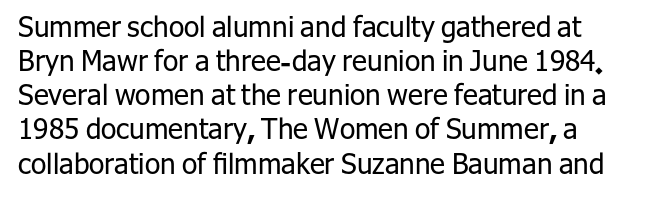
{"serif": "no", "italic": "no", "bold": "no", "weight": "regular", "width": "normal", "stroke_contrast": "low", "x_height": "medium", "monospaced": "no", "underline": "no", "line_spacing_ratio": 1.22, "letter_spacing": "normal", "letter_spacing_em": 0.0, "glyph_px": 28}
